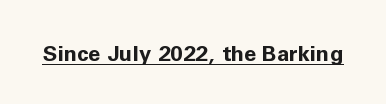
{"italic": "no", "bold": "yes", "underline": "yes", "letter_spacing": "normal", "letter_spacing_em": 0.0, "glyph_px": 22}
